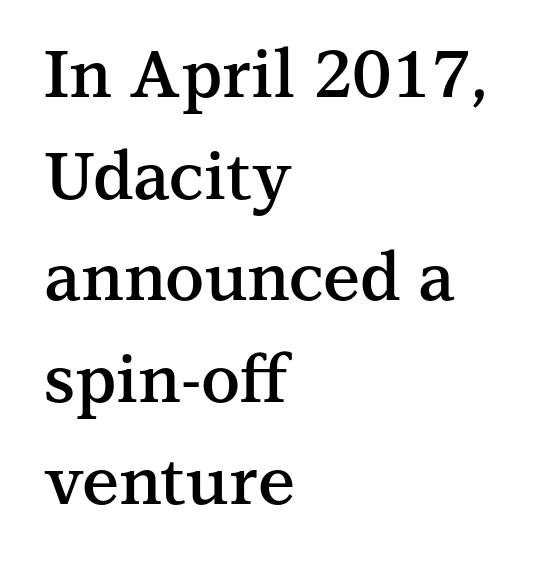
Q: Is the text bold? A: Semi-bold.
Q: Is the text italic (slanted)? A: No, it is upright.
Q: Is the typeface a serif or a sans-serif typeface? A: Serif.
Q: Is the text underlined? A: No.
Q: How is the paragraph aligned? A: Left-aligned.
Q: Is the spacing between letters normal or unusually wide? A: Normal.
Q: Is the spacing between lines tight, normal or loose? A: Normal.
Q: Width (condensed, normal, or wide)? A: Normal.
Q: Stroke contrast? A: Medium.
Q: x-height? A: Medium.
Q: Monospaced? A: No.
